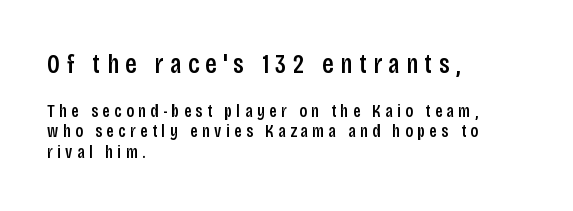
Rendered with straight, roman letterforms. Beneath every word, the page is bare. The passage shown stacks its lines with hardly any gap. Short and long lines alike share a common starting point at left.
